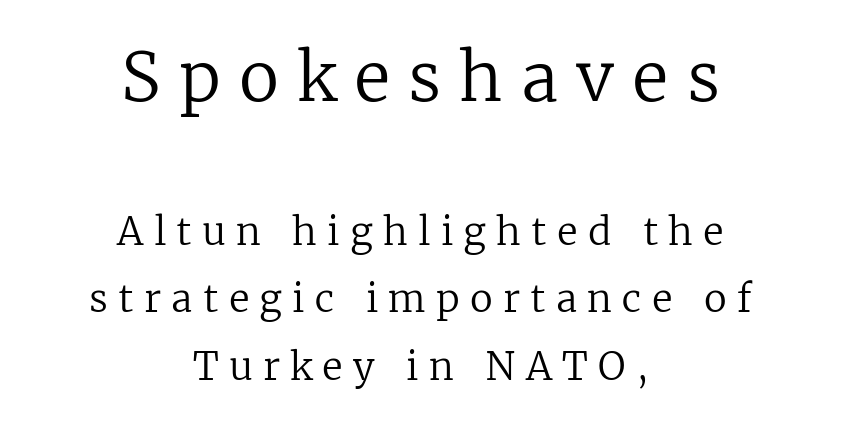
Q: Is the text bold? A: No.
Q: Is the text italic (slanted)? A: No, it is upright.
Q: Is the typeface a serif or a sans-serif typeface? A: Serif.
Q: Is the text underlined? A: No.
Q: How is the paragraph aligned? A: Centered.
Q: Is the spacing between letters normal or unusually wide? A: Unusually wide.
Q: Which block of text is set in a larger size, the first (top) or the second (bottom)? A: The first (top) one.
Q: Width (condensed, normal, or wide)? A: Normal.
Q: Stroke contrast? A: Low.
Q: x-height? A: Medium.
Q: Monospaced? A: No.
